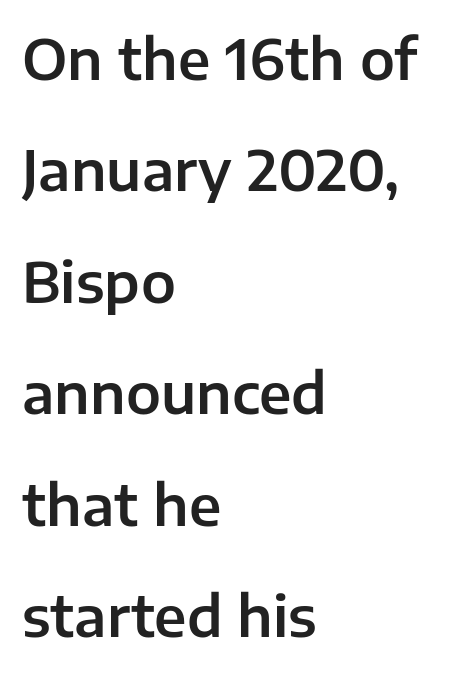
The image shows 56 px sans-serif type, upright; set left-aligned, loose line spacing (1.99x), normal letter spacing, not underlined; low stroke contrast and a medium x-height.
